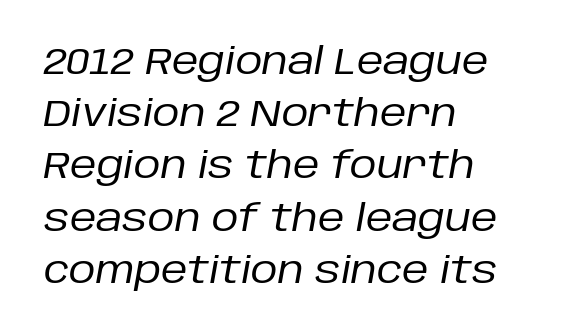
{"italic": "yes", "lean": "right", "slant_degrees": 10, "bold": "no", "weight": "regular", "width": "normal", "stroke_contrast": "low", "x_height": "large", "monospaced": "no", "underline": "no", "align": "left", "line_spacing": "normal", "line_spacing_ratio": 1.41, "letter_spacing": "normal", "letter_spacing_em": 0.0, "glyph_px": 37}
